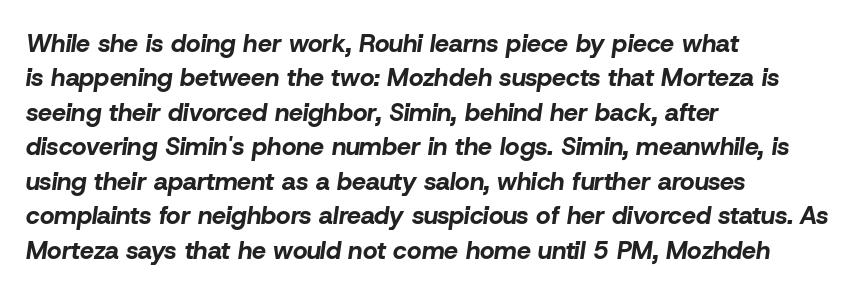
The image shows 25 px bold type, italic (leaning right); set left-aligned, normal line spacing (1.38x), normal letter spacing, not underlined.
